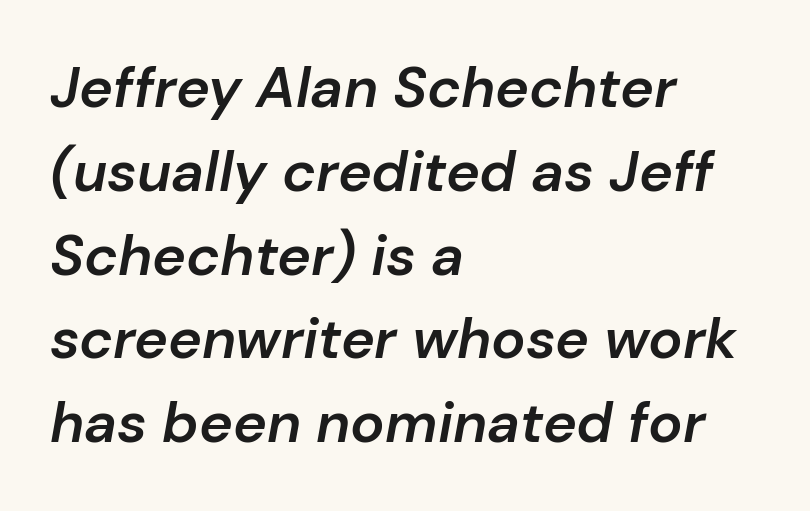
Q: Is the text bold? A: Semi-bold.
Q: Is the text italic (slanted)? A: Yes, it leans right by about 10 degrees.
Q: Is the text underlined? A: No.
Q: How is the paragraph aligned? A: Left-aligned.
Q: Is the spacing between letters normal or unusually wide? A: Normal.
Q: Is the spacing between lines tight, normal or loose? A: Normal.
Q: Width (condensed, normal, or wide)? A: Normal.
Q: Stroke contrast? A: Low.
Q: x-height? A: Medium.
Q: Monospaced? A: No.
